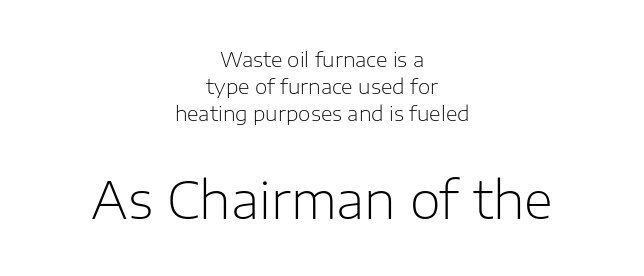
{"serif": "no", "italic": "no", "bold": "no", "weight": "light", "width": "normal", "stroke_contrast": "low", "x_height": "medium", "monospaced": "no", "underline": "no", "align": "center", "line_spacing": "normal", "line_spacing_ratio": 1.35, "letter_spacing": "normal", "letter_spacing_em": 0.0, "larger_block": "second", "size_ratio": 2.5, "glyph_px": 50}
